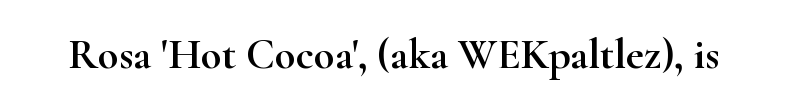
Q: Is the text italic (slanted)? A: No, it is upright.
Q: Is the typeface a serif or a sans-serif typeface? A: Serif.
Q: Is the text underlined? A: No.
Q: Is the spacing between letters normal or unusually wide? A: Normal.
Q: Width (condensed, normal, or wide)? A: Wide.
Q: Stroke contrast? A: High.
Q: x-height? A: Small.
Q: Monospaced? A: No.
